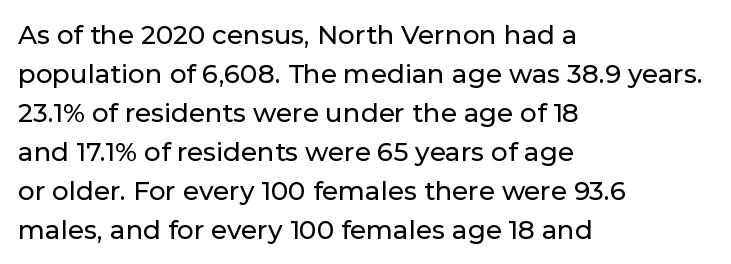
{"italic": "no", "underline": "no", "align": "left", "line_spacing": "normal", "line_spacing_ratio": 1.5, "letter_spacing": "normal", "letter_spacing_em": 0.0, "glyph_px": 26}
